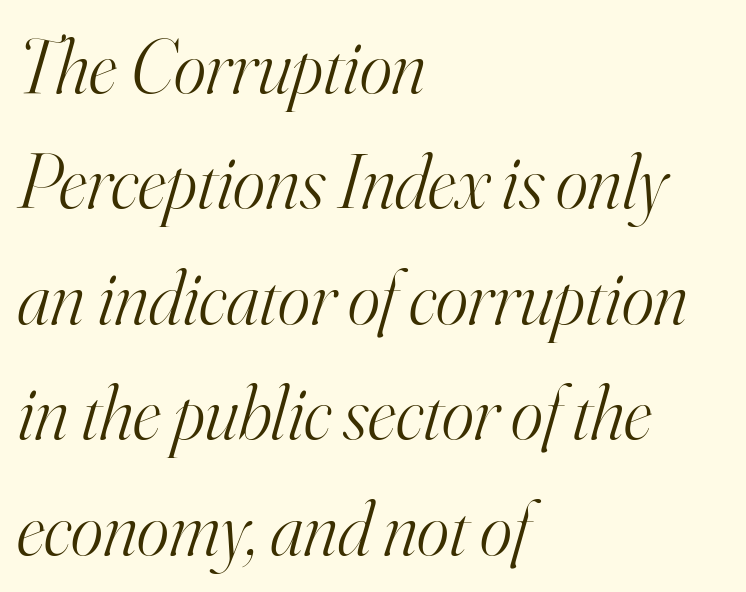
The image shows 77 px light serif type, italic (leaning right); set left-aligned, normal line spacing (1.5x), normal letter spacing, not underlined; high stroke contrast and a small x-height.
